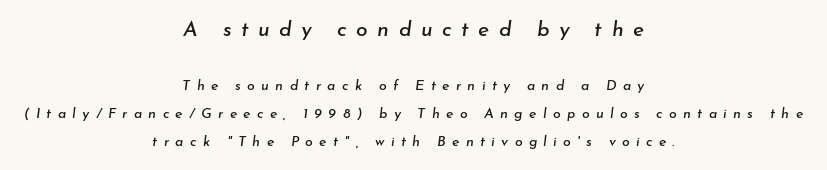
The image shows 21 px text type, italic (leaning right); set centered, loose line spacing (2.0x), unusually wide letter spacing (+0.45 em), not underlined; the first (top) block is 1.5x larger.
